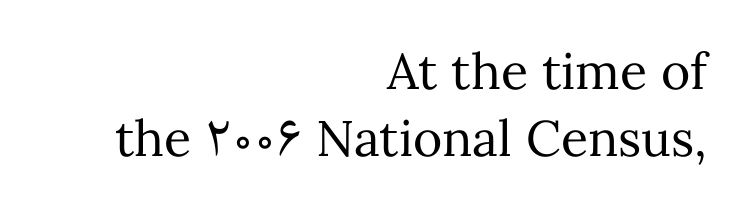
The image shows 50 px regular-weight type, upright; set right-aligned, normal line spacing (1.35x), normal letter spacing, not underlined; medium stroke contrast and a medium x-height.
